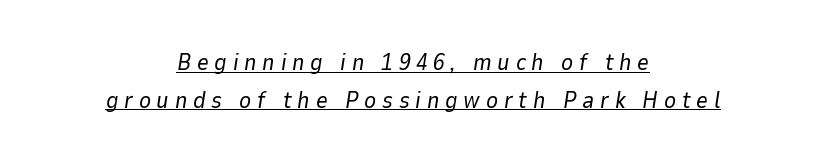
The passage is arranged like a title page — every line centered. A typographer would call this underscored text. The cut favours lightness, reaching ordinary text weight at its darkest. The specimen reads as italic at a glance. The designer left line spacing at the default.
